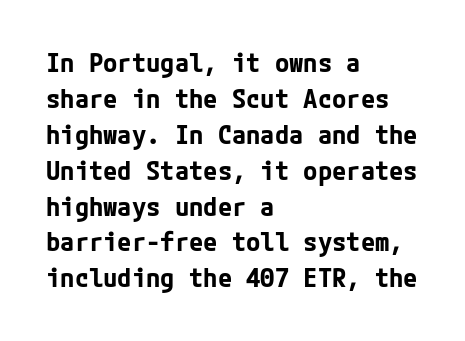
Q: Is the text bold? A: Yes.
Q: Is the text italic (slanted)? A: No, it is upright.
Q: Is the text underlined? A: No.
Q: How is the paragraph aligned? A: Left-aligned.
Q: Is the spacing between letters normal or unusually wide? A: Normal.
Q: Is the spacing between lines tight, normal or loose? A: Normal.
